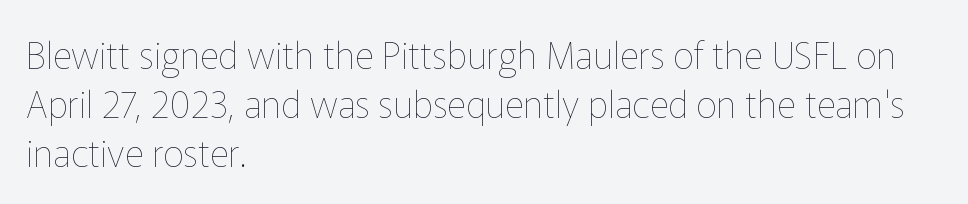
Q: Is the text bold? A: No.
Q: Is the text italic (slanted)? A: No, it is upright.
Q: Is the text underlined? A: No.
Q: How is the paragraph aligned? A: Left-aligned.
Q: Is the spacing between letters normal or unusually wide? A: Normal.
Q: Is the spacing between lines tight, normal or loose? A: Normal.
Q: Width (condensed, normal, or wide)? A: Normal.
Q: Stroke contrast? A: Low.
Q: x-height? A: Medium.
Q: Monospaced? A: No.
